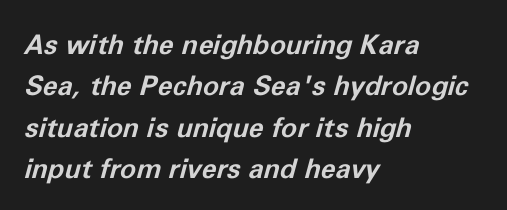
The image shows 27 px bold type, italic (leaning right); set left-aligned, normal line spacing (1.53x), normal letter spacing, not underlined.
